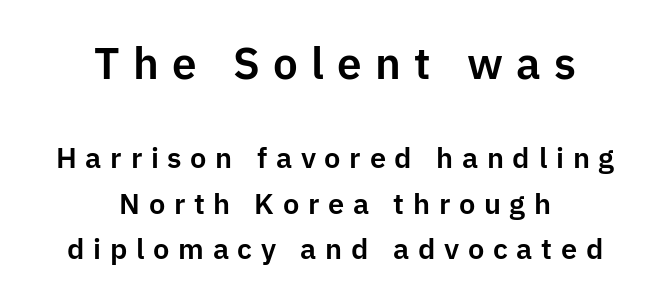
Q: Is the text italic (slanted)? A: No, it is upright.
Q: Is the typeface a serif or a sans-serif typeface? A: Sans-serif.
Q: Is the text underlined? A: No.
Q: How is the paragraph aligned? A: Centered.
Q: Is the spacing between letters normal or unusually wide? A: Unusually wide.
Q: Is the spacing between lines tight, normal or loose? A: Normal.
Q: Which block of text is set in a larger size, the first (top) or the second (bottom)? A: The first (top) one.
Q: Width (condensed, normal, or wide)? A: Normal.
Q: Stroke contrast? A: Low.
Q: x-height? A: Medium.
Q: Monospaced? A: No.
